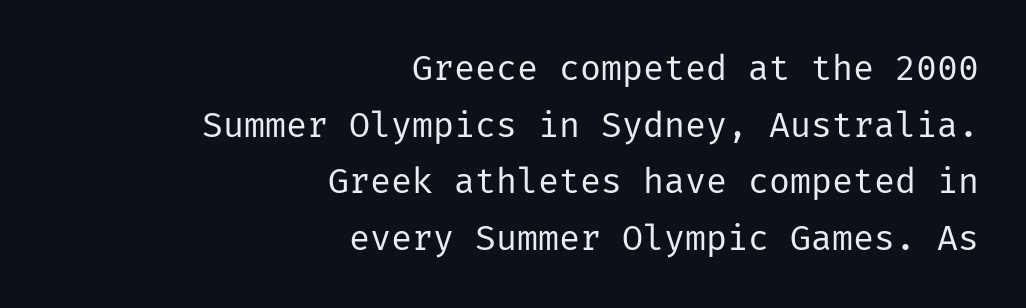
Q: Is the text bold? A: No.
Q: Is the text italic (slanted)? A: No, it is upright.
Q: Is the typeface a serif or a sans-serif typeface? A: Sans-serif.
Q: Is the text underlined? A: No.
Q: How is the paragraph aligned? A: Right-aligned.
Q: Is the spacing between letters normal or unusually wide? A: Normal.
Q: Is the spacing between lines tight, normal or loose? A: Normal.
Q: Width (condensed, normal, or wide)? A: Normal.
Q: Stroke contrast? A: Low.
Q: x-height? A: Medium.
